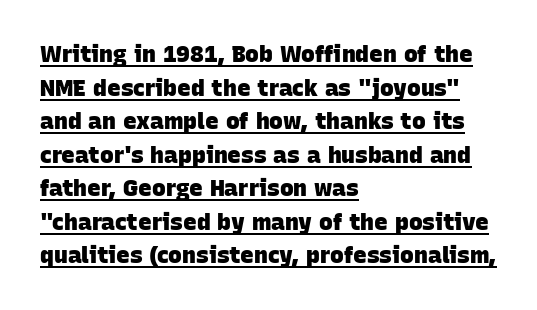
The line-height multiplier appears to be the usual default. The face used here is rendered with its standard letterfit. The lines in this sample share a left origin and differ only in where they stop. The font is running at its bold setting. Descenders here cross a horizontal rule under the line.
